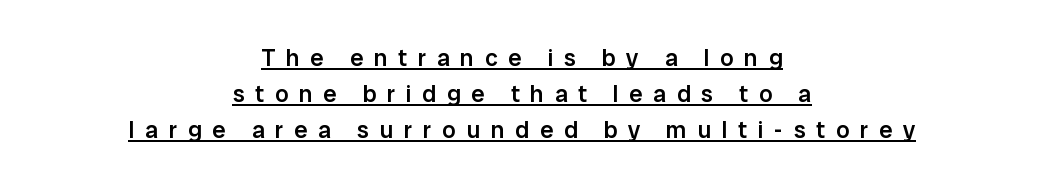
The designer left line spacing at the default. The text block is weighted toward neither margin, spreading evenly from the middle. This is the in-between weight designers call semibold or demi. A roman cut, with each character standing at attention.
